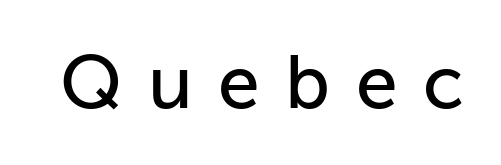
The typeface chosen for these lines omits serifs. Students, note that the glyphs here are deliberately spaced far apart. Descender tails drop into unmarked territory. Do the letters lean? They stand straight. This sample has the flowing, uneven cadence of proportional lettering.
